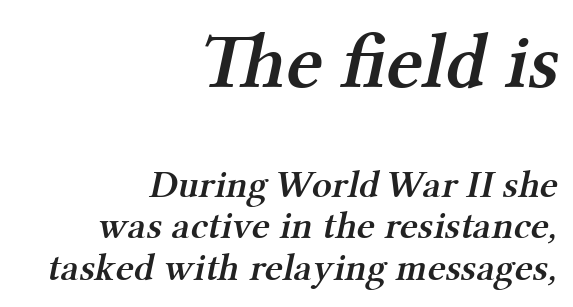
The image shows 78 px semibold serif type; set right-aligned, tight line spacing (1.06x), normal letter spacing, not underlined; the first (top) block is 2.0x larger; medium stroke contrast and a medium x-height.
